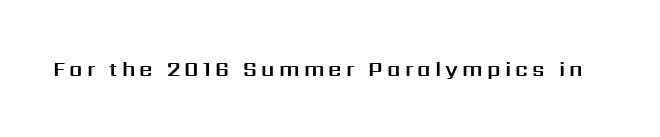
The image shows 21 px text type, upright; set unusually wide letter spacing (+0.2 em), not underlined.
